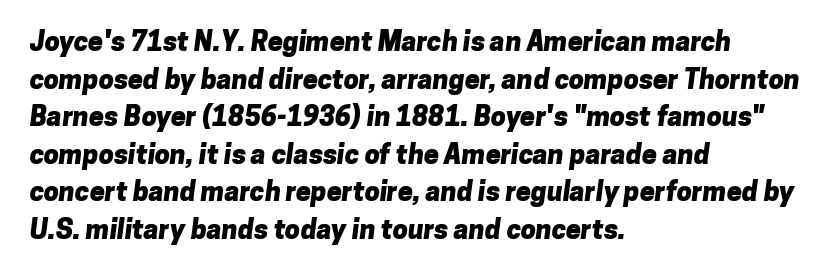
{"bold": "yes", "underline": "no", "align": "left", "line_spacing": "normal", "line_spacing_ratio": 1.39, "letter_spacing": "normal", "letter_spacing_em": 0.0, "glyph_px": 27}
